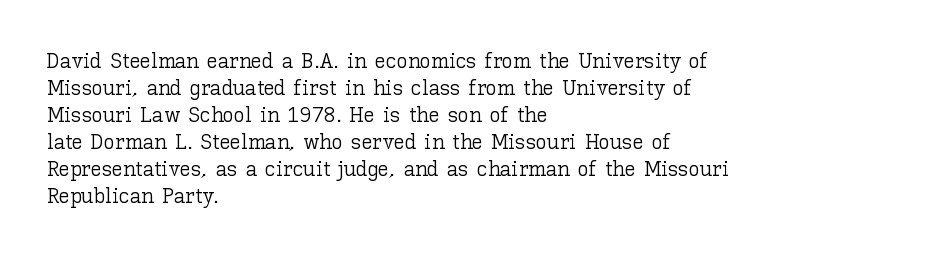
Q: Is the text bold? A: No.
Q: Is the text italic (slanted)? A: No, it is upright.
Q: Is the text underlined? A: No.
Q: How is the paragraph aligned? A: Left-aligned.
Q: Is the spacing between letters normal or unusually wide? A: Normal.
